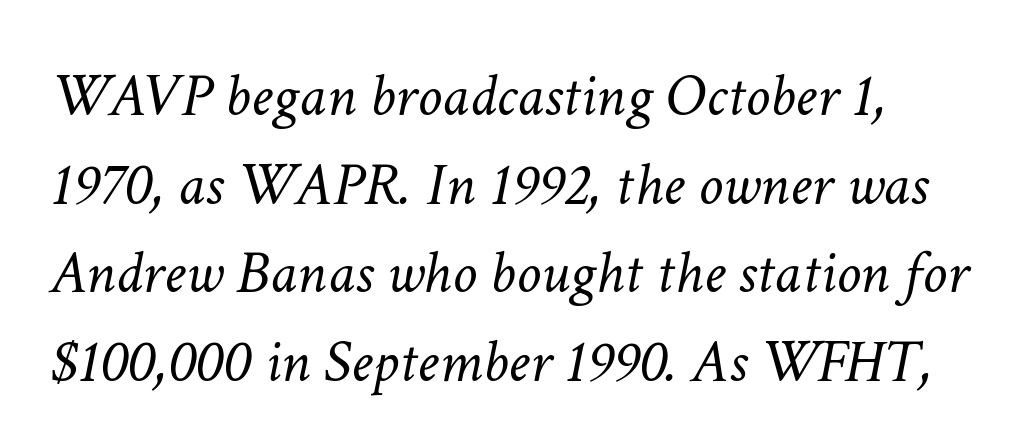
Q: Is the text bold? A: No.
Q: Is the text italic (slanted)? A: Yes, it leans right by about 11 degrees.
Q: Is the text underlined? A: No.
Q: How is the paragraph aligned? A: Left-aligned.
Q: Is the spacing between letters normal or unusually wide? A: Normal.
Q: Is the spacing between lines tight, normal or loose? A: Normal.
Q: Width (condensed, normal, or wide)? A: Normal.
Q: Stroke contrast? A: Low.
Q: x-height? A: Medium.
Q: Monospaced? A: No.
